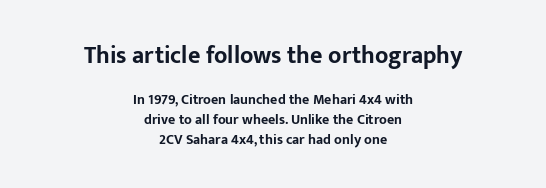
{"italic": "no", "bold": "yes", "underline": "no", "align": "center", "line_spacing": "normal", "line_spacing_ratio": 1.42, "letter_spacing": "normal", "letter_spacing_em": 0.0, "larger_block": "first", "size_ratio": 1.71, "glyph_px": 24}
